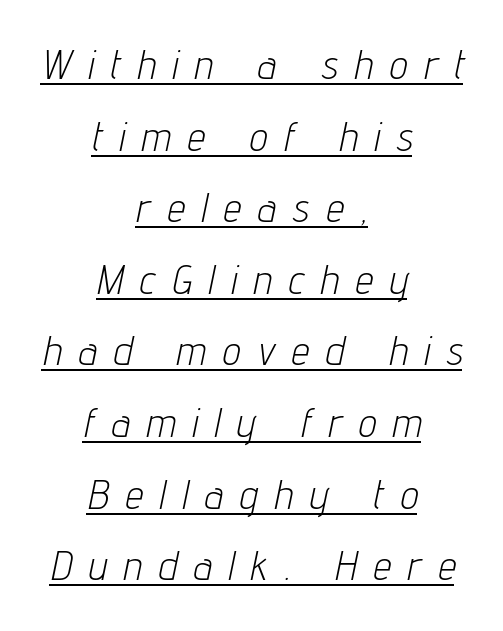
The specimen reads as italic at a glance. Which margin do the lines hug? Neither — every line sits in the middle. Decoration check: the copy is underlined. Compared with typical body copy, the letter spacing here is much looser. Note the varied advance widths — an 'i' is clearly narrower than an 'm'.
